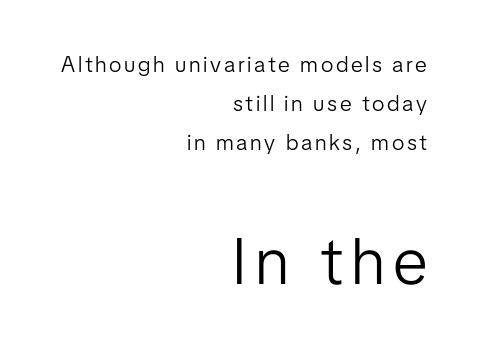
Horizontal alignment here is rightward, an uncommon choice for prose. A typesetter would call this proportional, since set widths differ per character. Decoration check: the copy has no underline. Character size in the trailing block exceeds that of the leading block. Is the type heavy? It reads as light-to-regular instead. Italic: no, the glyphs are upright roman.
